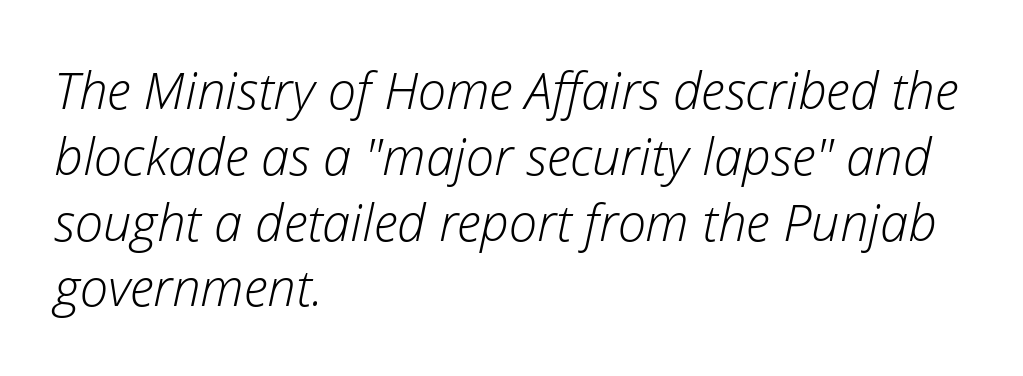
The image shows 51 px light type, italic (leaning right); set left-aligned, normal line spacing (1.29x), normal letter spacing, not underlined; low stroke contrast and a medium x-height.
